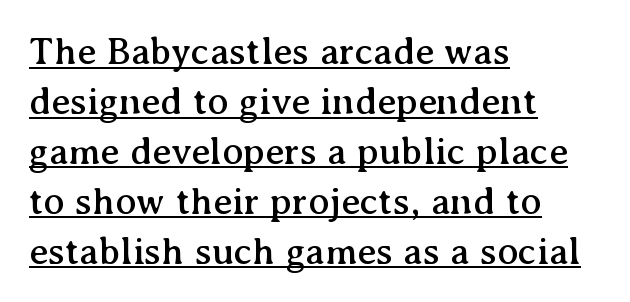
Q: Is the text italic (slanted)? A: No, it is upright.
Q: Is the typeface a serif or a sans-serif typeface? A: Serif.
Q: Is the text underlined? A: Yes.
Q: How is the paragraph aligned? A: Left-aligned.
Q: Is the spacing between letters normal or unusually wide? A: Normal.
Q: Is the spacing between lines tight, normal or loose? A: Normal.
Q: Width (condensed, normal, or wide)? A: Normal.
Q: Stroke contrast? A: Medium.
Q: x-height? A: Medium.
Q: Monospaced? A: No.
